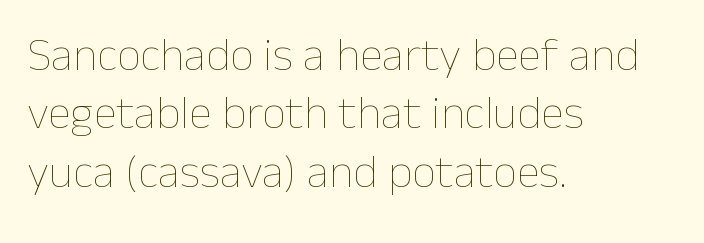
Q: Is the text bold? A: No.
Q: Is the text italic (slanted)? A: No, it is upright.
Q: Is the text underlined? A: No.
Q: How is the paragraph aligned? A: Left-aligned.
Q: Is the spacing between letters normal or unusually wide? A: Normal.
Q: Width (condensed, normal, or wide)? A: Normal.
Q: Stroke contrast? A: Low.
Q: x-height? A: Medium.
Q: Monospaced? A: No.
